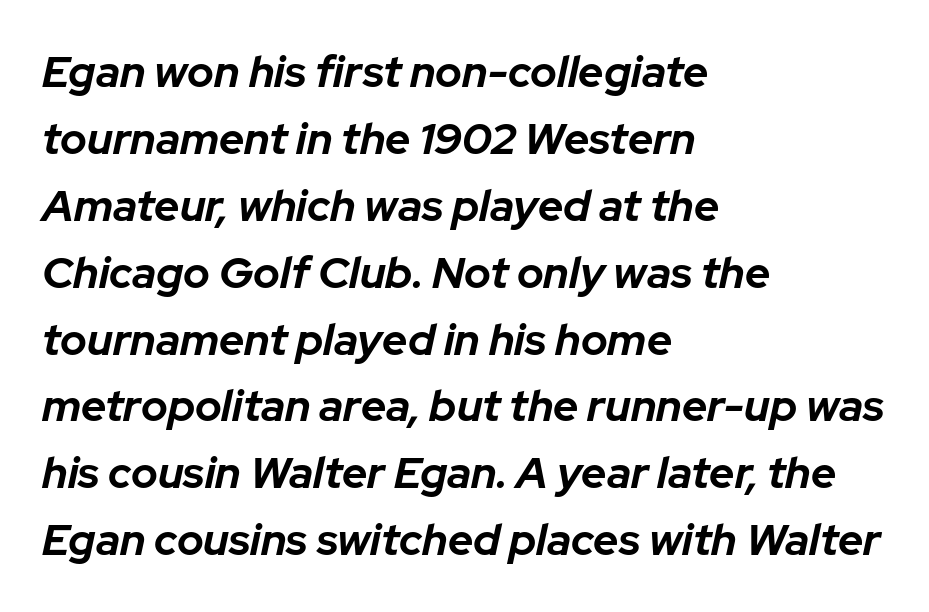
The image shows 44 px bold type, italic (leaning right); set left-aligned, normal line spacing (1.52x), normal letter spacing, not underlined; low stroke contrast and a medium x-height.
